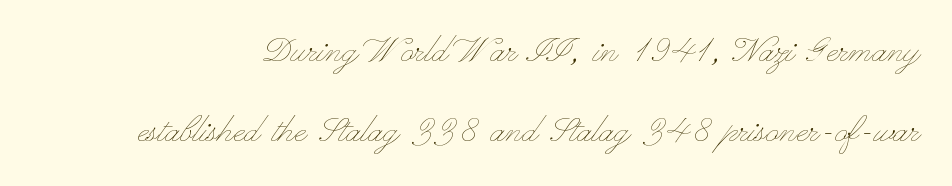
The image shows 43 px thin, wide type; set line spacing 1.85x, normal letter spacing, not underlined; low stroke contrast and a small x-height.
